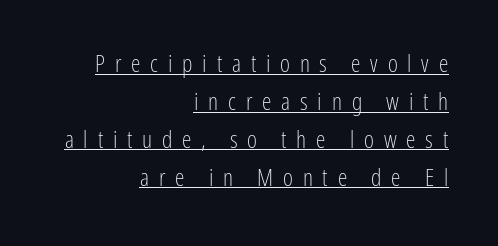
{"italic": "no", "bold": "no", "underline": "yes", "align": "right", "line_spacing": "normal", "line_spacing_ratio": 1.58, "letter_spacing": "wide", "letter_spacing_em": 0.41, "glyph_px": 24}
